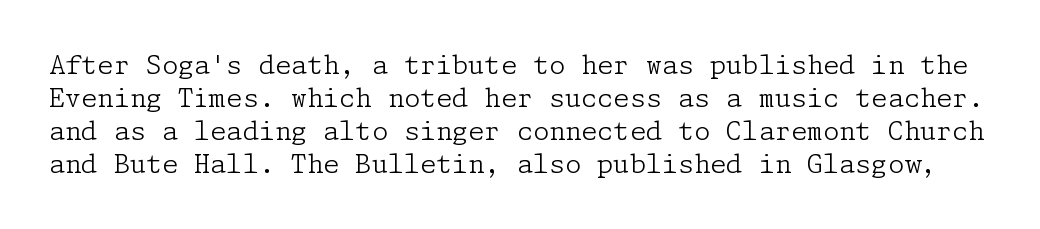
{"italic": "no", "bold": "no", "underline": "no", "line_spacing": "normal", "line_spacing_ratio": 1.27, "letter_spacing": "normal", "letter_spacing_em": 0.0, "glyph_px": 26}
